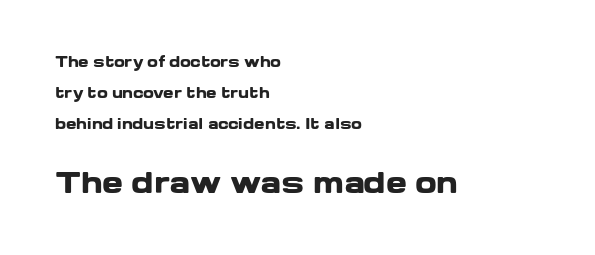
Q: Is the text bold? A: Yes.
Q: Is the text italic (slanted)? A: No, it is upright.
Q: Is the typeface a serif or a sans-serif typeface? A: Sans-serif.
Q: Is the text underlined? A: No.
Q: How is the paragraph aligned? A: Left-aligned.
Q: Is the spacing between letters normal or unusually wide? A: Normal.
Q: Is the spacing between lines tight, normal or loose? A: Loose.
Q: Which block of text is set in a larger size, the first (top) or the second (bottom)? A: The second (bottom) one.
Q: Width (condensed, normal, or wide)? A: Wide.
Q: Stroke contrast? A: Low.
Q: x-height? A: Medium.
Q: Monospaced? A: No.
